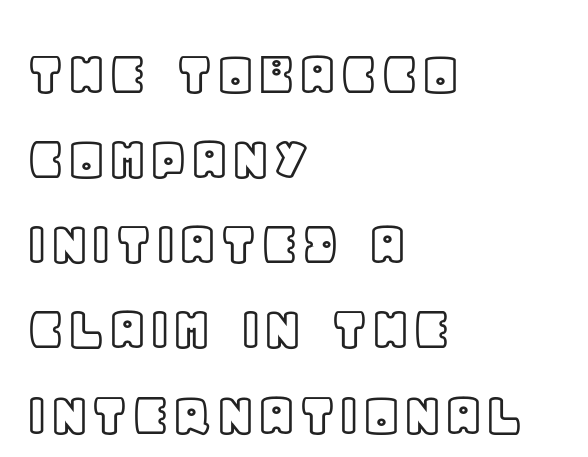
{"italic": "no", "width": "normal", "x_height": "large", "monospaced": "no", "underline": "no", "align": "left", "line_spacing": "normal", "line_spacing_ratio": 1.29, "letter_spacing": "normal", "letter_spacing_em": 0.0, "glyph_px": 66}
